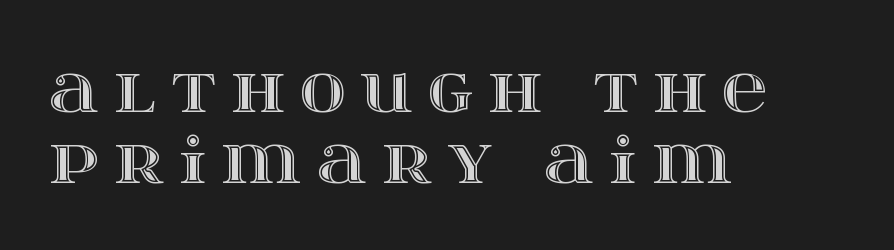
Q: Is the text italic (slanted)? A: No, it is upright.
Q: Is the text underlined? A: No.
Q: How is the paragraph aligned? A: Left-aligned.
Q: Is the spacing between letters normal or unusually wide? A: Unusually wide.
Q: Is the spacing between lines tight, normal or loose? A: Tight.
Q: Width (condensed, normal, or wide)? A: Wide.
Q: x-height? A: Large.
Q: Monospaced? A: No.
